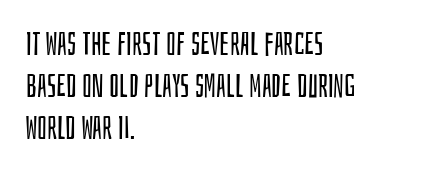
{"serif": "no", "italic": "no", "bold": "no", "weight": "regular", "width": "condensed", "stroke_contrast": "low", "x_height": "large", "monospaced": "no", "underline": "no", "align": "left", "line_spacing": "normal", "line_spacing_ratio": 1.32, "letter_spacing": "normal", "letter_spacing_em": 0.0, "glyph_px": 32}
